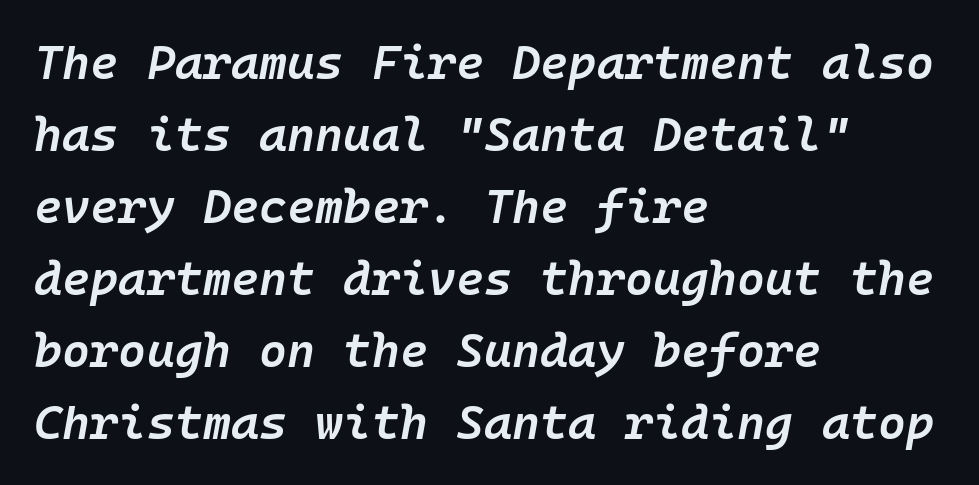
Q: Is the text bold? A: Semi-bold.
Q: Is the text italic (slanted)? A: Yes, it leans right by about 10 degrees.
Q: Is the text underlined? A: No.
Q: How is the paragraph aligned? A: Left-aligned.
Q: Is the spacing between letters normal or unusually wide? A: Normal.
Q: Is the spacing between lines tight, normal or loose? A: Normal.
Q: Width (condensed, normal, or wide)? A: Normal.
Q: Stroke contrast? A: Low.
Q: x-height? A: Medium.
Q: Monospaced? A: Yes.
